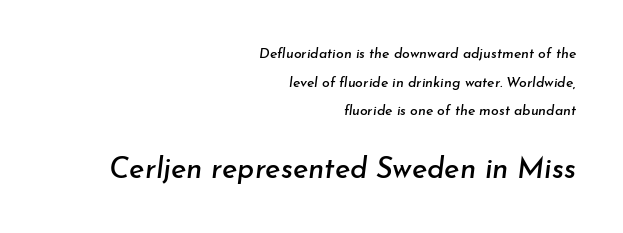
The image shows 29 px text type, italic (leaning right); set right-aligned, loose line spacing (2.04x), normal letter spacing, not underlined; the second (bottom) block is 2.07x larger; low stroke contrast and a small x-height.
